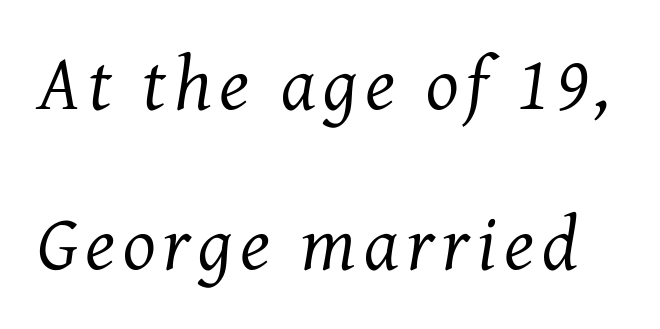
The image shows 77 px regular-weight serif type, italic (leaning right); set loose line spacing (2.08x), not underlined; medium stroke contrast and a medium x-height.
